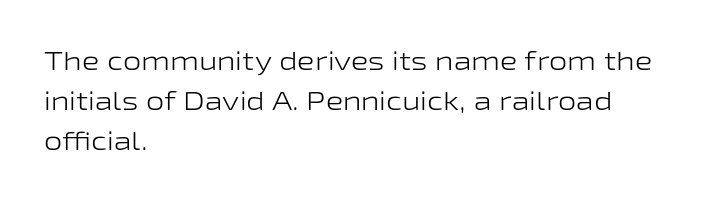
{"italic": "no", "bold": "no", "underline": "no", "align": "left", "line_spacing": "normal", "line_spacing_ratio": 1.53, "letter_spacing": "normal", "letter_spacing_em": 0.0, "glyph_px": 26}
